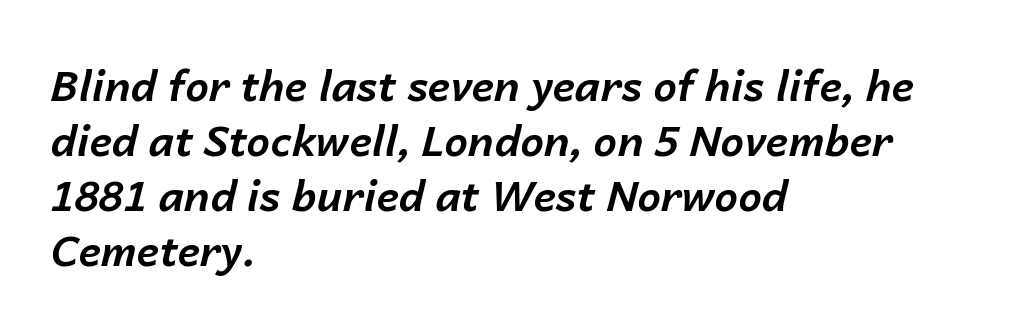
{"italic": "yes", "lean": "right", "slant_degrees": 14, "bold": "yes", "weight": "bold", "width": "normal", "stroke_contrast": "low", "x_height": "medium", "monospaced": "no", "underline": "no", "align": "left", "line_spacing": "normal", "line_spacing_ratio": 1.31, "letter_spacing": "normal", "letter_spacing_em": 0.0, "glyph_px": 42}
